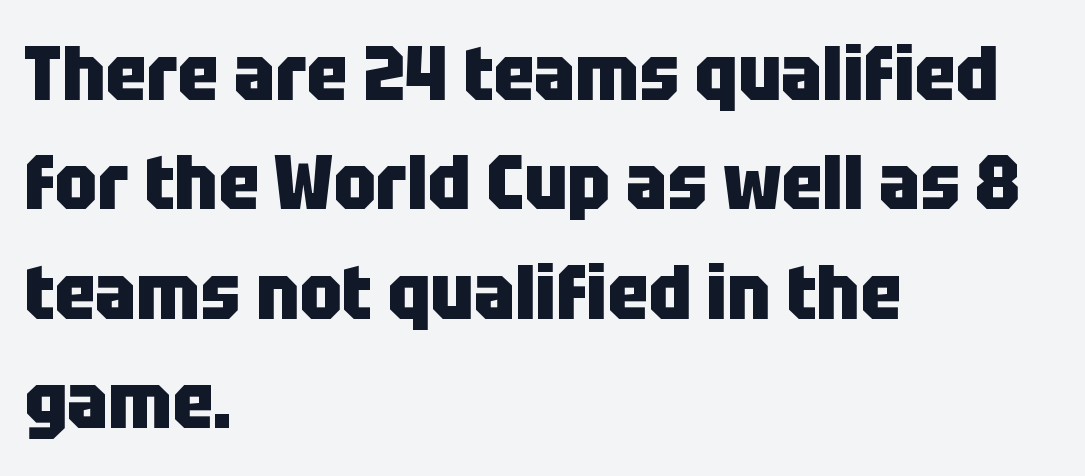
{"serif": "no", "italic": "no", "bold": "yes", "weight": "heavy", "width": "condensed", "stroke_contrast": "low", "x_height": "large", "monospaced": "no", "underline": "no", "align": "left", "line_spacing": "normal", "line_spacing_ratio": 1.44, "letter_spacing": "normal", "letter_spacing_em": 0.0, "glyph_px": 76}
